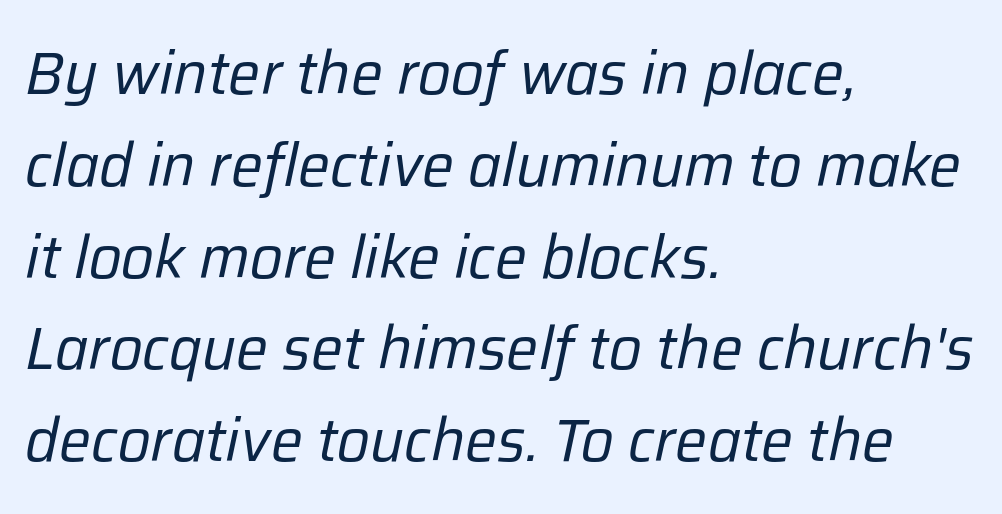
The image shows 60 px regular-weight type, italic (leaning right); set left-aligned, normal line spacing (1.53x), normal letter spacing, not underlined; low stroke contrast and a medium x-height.
